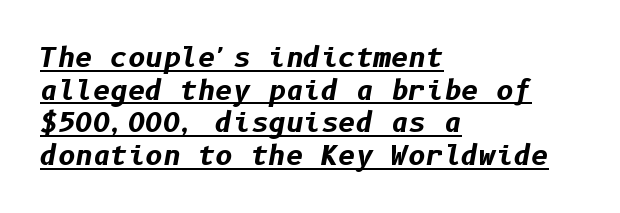
{"italic": "yes", "lean": "right", "slant_degrees": 10, "bold": "yes", "underline": "yes", "align": "left", "line_spacing_ratio": 1.21, "letter_spacing": "normal", "letter_spacing_em": 0.0, "glyph_px": 27}
